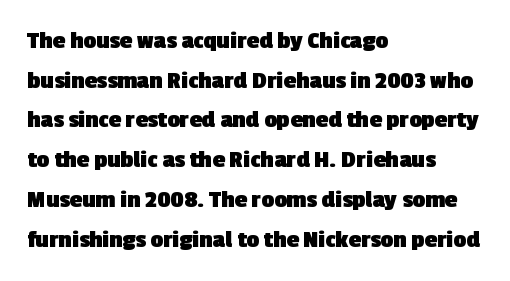
{"bold": "yes", "underline": "no", "align": "left", "line_spacing": "normal", "line_spacing_ratio": 1.59, "letter_spacing": "normal", "letter_spacing_em": 0.0, "glyph_px": 25}
